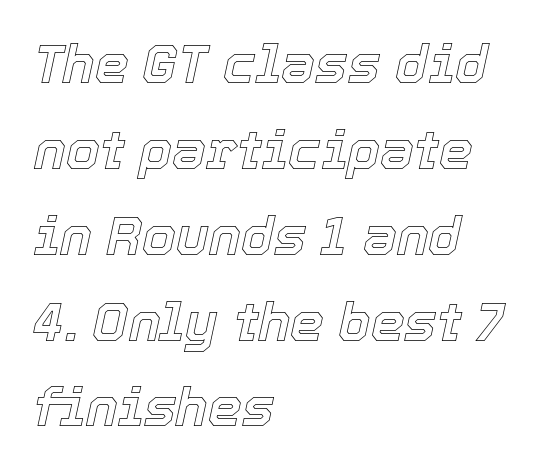
The image shows 54 px text type, italic (leaning right); set left-aligned, normal line spacing (1.59x), normal letter spacing, not underlined; a medium x-height.
